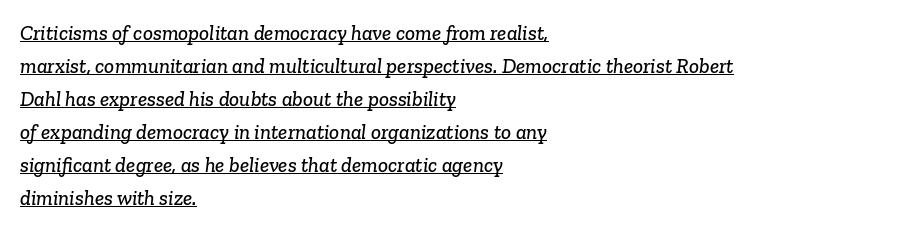
Rows of type keep a routine distance in the vertical direction. The paragraph has a hard left edge and a soft right edge. The face used here is rendered with its standard letterfit. Quick note: underline on.
